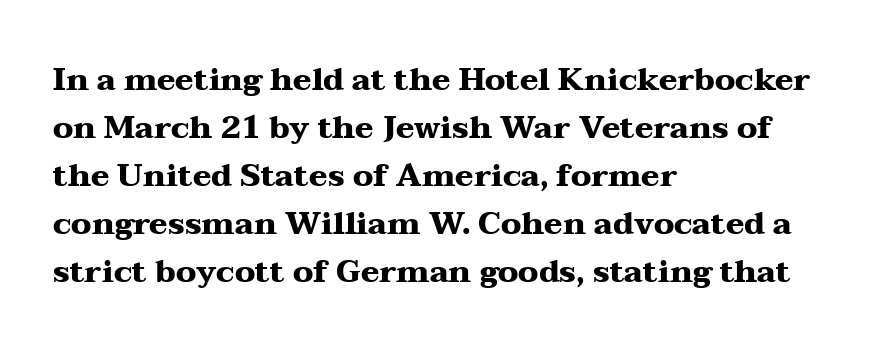
{"serif": "yes", "italic": "no", "bold": "yes", "weight": "heavy", "width": "wide", "stroke_contrast": "medium", "x_height": "medium", "monospaced": "no", "underline": "no", "align": "left", "line_spacing": "normal", "line_spacing_ratio": 1.55, "letter_spacing": "normal", "letter_spacing_em": 0.0, "glyph_px": 31}
